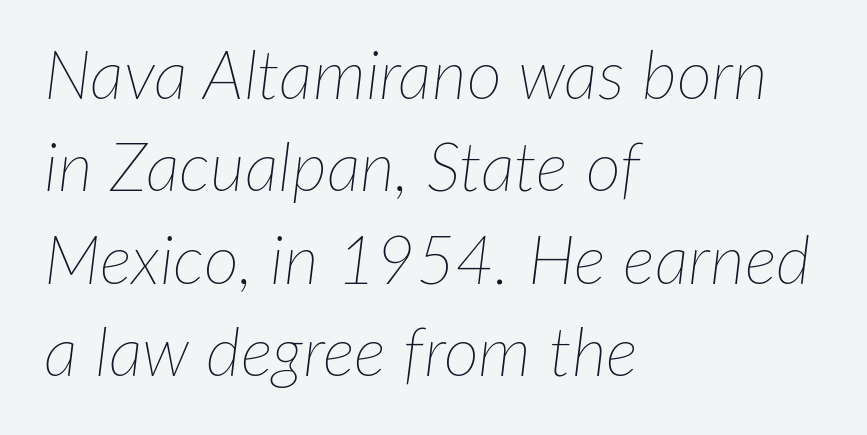
These lines are rendered in a variable-pitch font. The letterforms sit shoulder to shoulder at normal distance. Characters are canted at an angle relative to the baseline's perpendicular. The area under the type is left untouched. Notice how the passage keeps a crisp vertical edge on the left only. Regarding leading, the lines here are spaced in the standard way.
